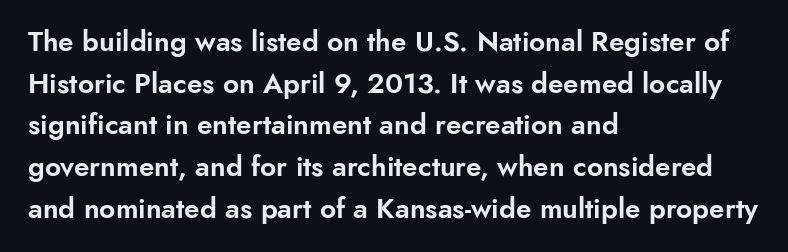
{"serif": "no", "italic": "no", "width": "normal", "stroke_contrast": "low", "x_height": "small", "monospaced": "no", "underline": "no", "align": "left", "line_spacing": "normal", "line_spacing_ratio": 1.49, "letter_spacing": "normal", "letter_spacing_em": 0.0, "glyph_px": 28}
